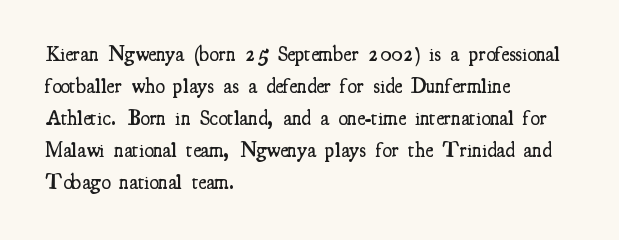
{"italic": "no", "bold": "semi", "underline": "no", "align": "left", "line_spacing": "normal", "line_spacing_ratio": 1.52, "letter_spacing": "normal", "letter_spacing_em": 0.0, "glyph_px": 21}
